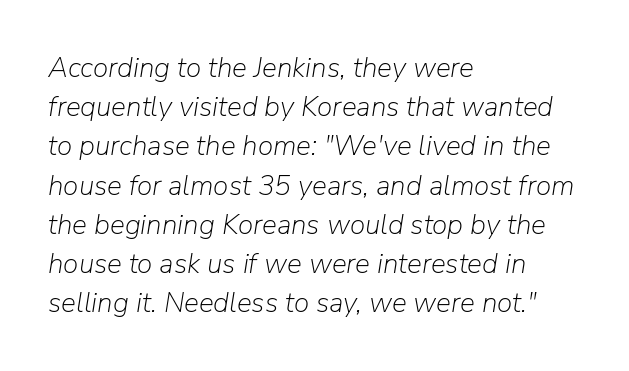
The image shows 28 px light type, italic (leaning right); set left-aligned, normal line spacing (1.4x), normal letter spacing, not underlined; low stroke contrast and a medium x-height.
